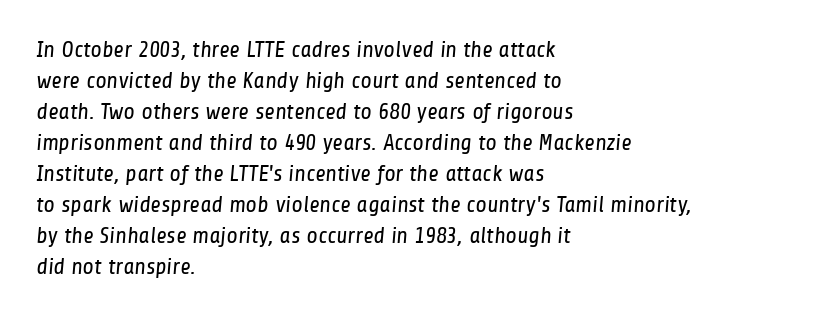
The vertical gap from one line to the next is medium. The letterforms sit at book weight or below. Underline: absent. All the whitespace from short lines collects on the right. The type is set solid horizontally, with unmodified tracking.
